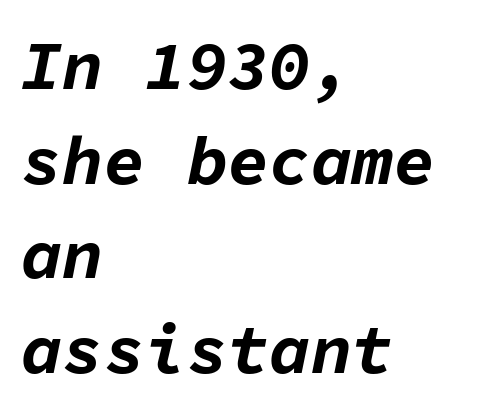
The image shows 69 px bold type, italic (leaning right), monospaced; set left-aligned, normal line spacing (1.37x), normal letter spacing, not underlined; low stroke contrast and a medium x-height.
